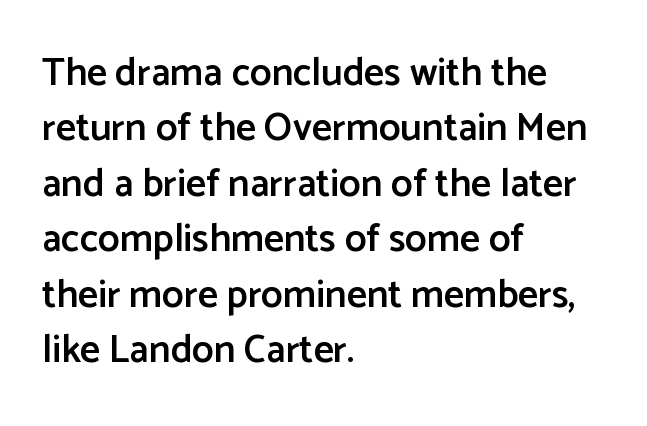
The image shows 39 px semibold sans-serif type, upright; set left-aligned, normal line spacing (1.42x), normal letter spacing, not underlined; low stroke contrast and a medium x-height.
